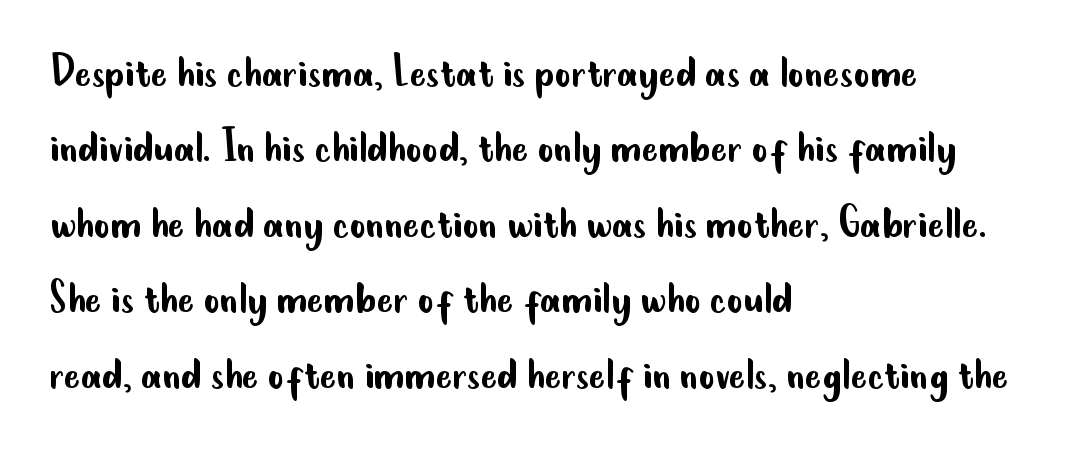
Q: Is the text bold? A: No.
Q: Is the text italic (slanted)? A: No, it is upright.
Q: Is the typeface a serif or a sans-serif typeface? A: Sans-serif.
Q: Is the text underlined? A: No.
Q: How is the paragraph aligned? A: Left-aligned.
Q: Is the spacing between letters normal or unusually wide? A: Normal.
Q: Is the spacing between lines tight, normal or loose? A: Normal.
Q: Width (condensed, normal, or wide)? A: Condensed.
Q: Stroke contrast? A: Low.
Q: x-height? A: Small.
Q: Monospaced? A: No.
